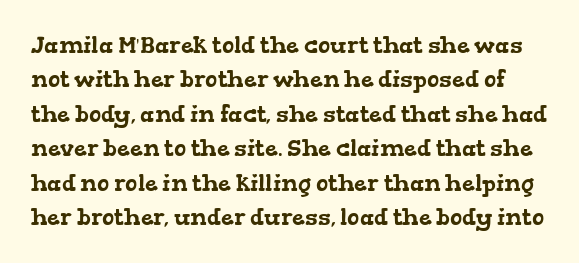
The image shows 23 px text type; set normal line spacing (1.5x), normal letter spacing, not underlined.
